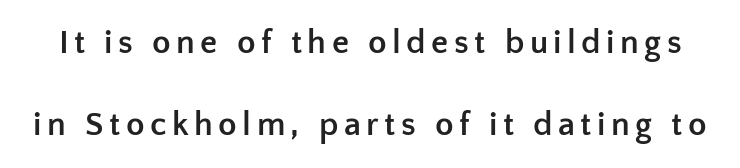
{"serif": "no", "italic": "no", "bold": "yes", "weight": "semibold", "width": "normal", "stroke_contrast": "low", "x_height": "medium", "monospaced": "no", "underline": "no", "line_spacing": "loose", "line_spacing_ratio": 2.41, "glyph_px": 34}
